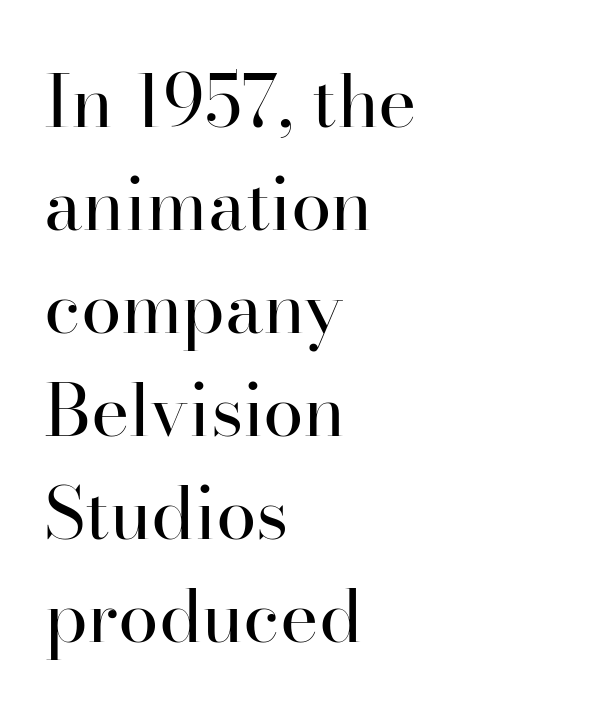
{"serif": "yes", "italic": "no", "bold": "no", "weight": "regular", "width": "normal", "stroke_contrast": "high", "x_height": "small", "monospaced": "no", "underline": "no", "align": "left", "line_spacing": "normal", "line_spacing_ratio": 1.41, "letter_spacing": "normal", "letter_spacing_em": 0.0, "glyph_px": 73}
